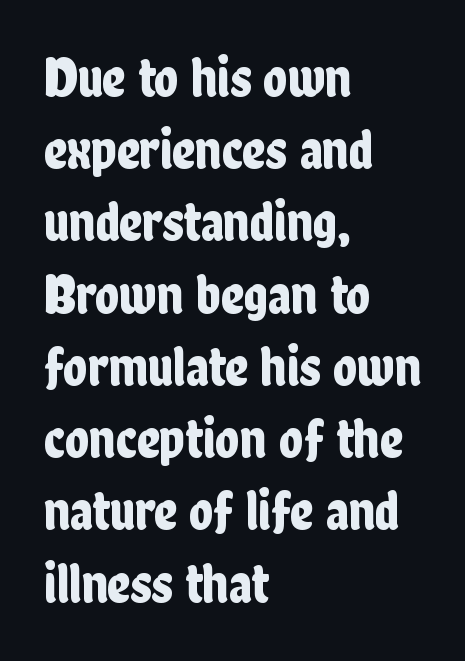
Caption: standard tracking, unaltered. Is this a sans? Yes — the strokes have no serifs. Is the block centered? No — it sits flush against the left margin. The rows are spaced the way most documents space them. Type without underlining. The face used here is proportionally spaced, like ordinary book or web type.
